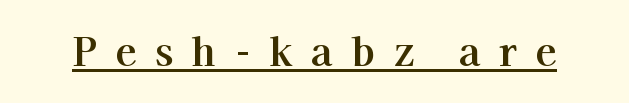
{"serif": "yes", "italic": "no", "width": "normal", "stroke_contrast": "high", "x_height": "medium", "monospaced": "no", "underline": "yes", "letter_spacing": "wide", "letter_spacing_em": 0.48, "glyph_px": 39}
